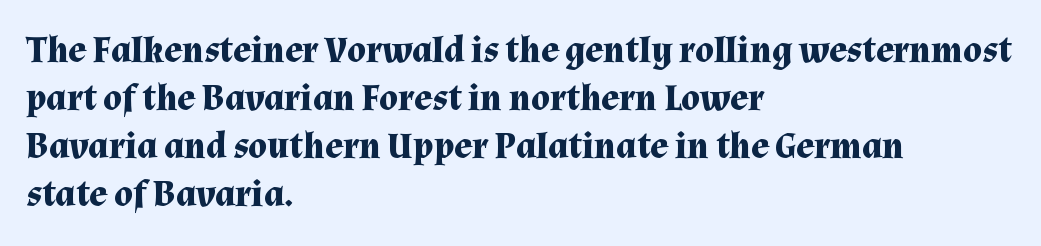
The image shows 37 px bold serif type, upright; set left-aligned, normal line spacing (1.3x), normal letter spacing, not underlined; medium stroke contrast and a medium x-height.
